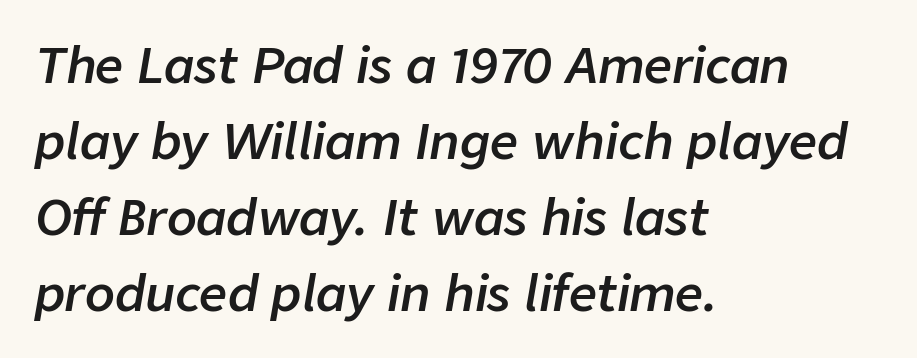
The image shows 49 px semibold type, italic (leaning right); set left-aligned, normal line spacing (1.55x), normal letter spacing, not underlined; low stroke contrast and a medium x-height.
